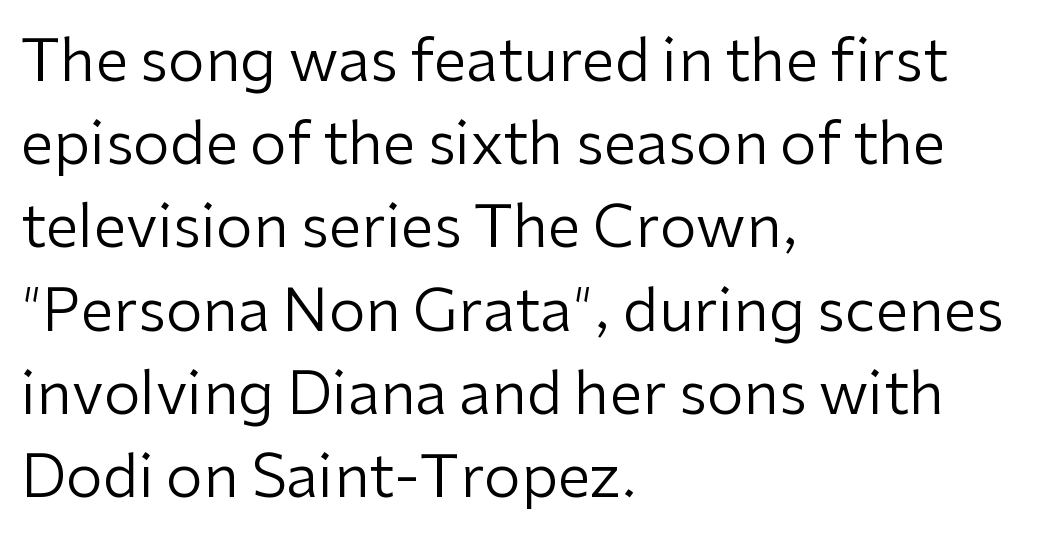
{"serif": "no", "italic": "no", "bold": "no", "weight": "regular", "width": "normal", "stroke_contrast": "low", "x_height": "medium", "monospaced": "no", "underline": "no", "align": "left", "line_spacing": "normal", "line_spacing_ratio": 1.41, "letter_spacing": "normal", "letter_spacing_em": 0.0, "glyph_px": 59}
